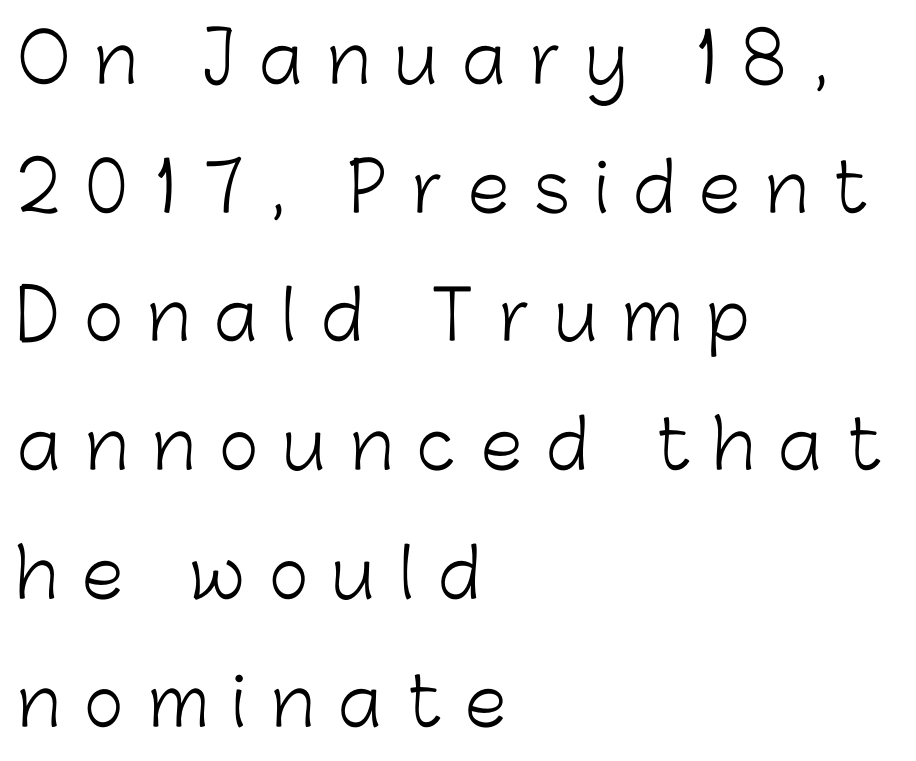
The image shows 67 px light sans-serif type, upright; set left-aligned, loose line spacing (1.92x), unusually wide letter spacing (+0.37 em), not underlined; low stroke contrast and a medium x-height.
